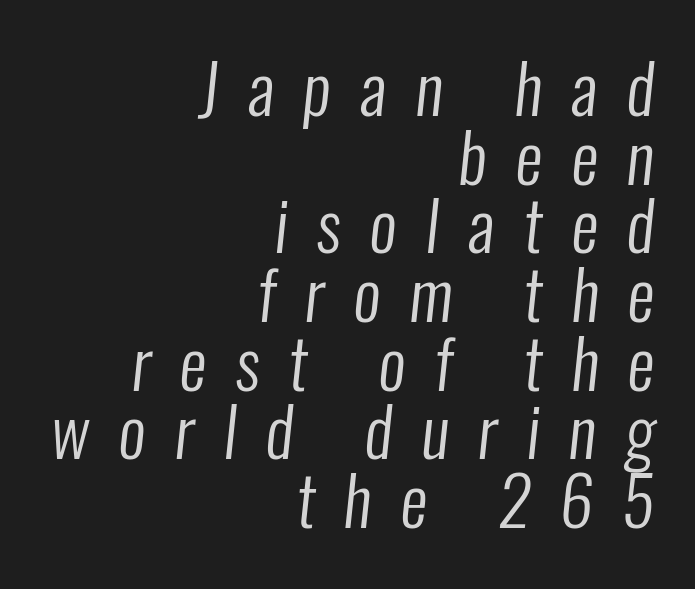
Q: Is the text bold? A: No.
Q: Is the typeface a serif or a sans-serif typeface? A: Sans-serif.
Q: Is the text underlined? A: No.
Q: How is the paragraph aligned? A: Right-aligned.
Q: Is the spacing between letters normal or unusually wide? A: Unusually wide.
Q: Is the spacing between lines tight, normal or loose? A: Tight.
Q: Width (condensed, normal, or wide)? A: Condensed.
Q: Stroke contrast? A: Low.
Q: x-height? A: Medium.
Q: Monospaced? A: No.
